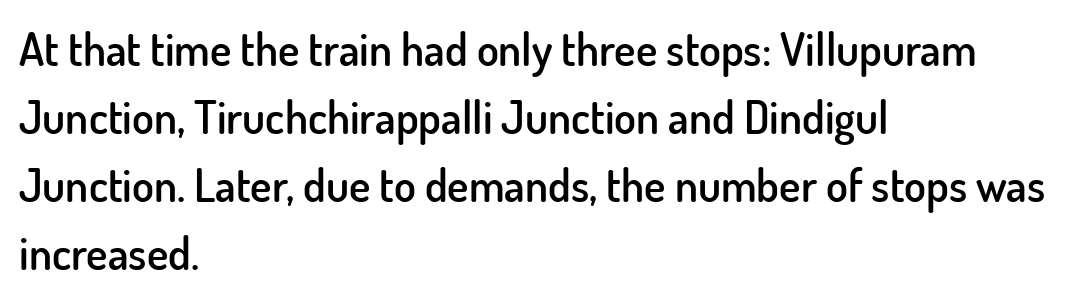
{"serif": "no", "italic": "no", "bold": "semi", "weight": "semibold", "width": "normal", "stroke_contrast": "low", "x_height": "small", "monospaced": "no", "underline": "no", "align": "left", "line_spacing": "normal", "line_spacing_ratio": 1.51, "letter_spacing": "normal", "letter_spacing_em": 0.0, "glyph_px": 45}
